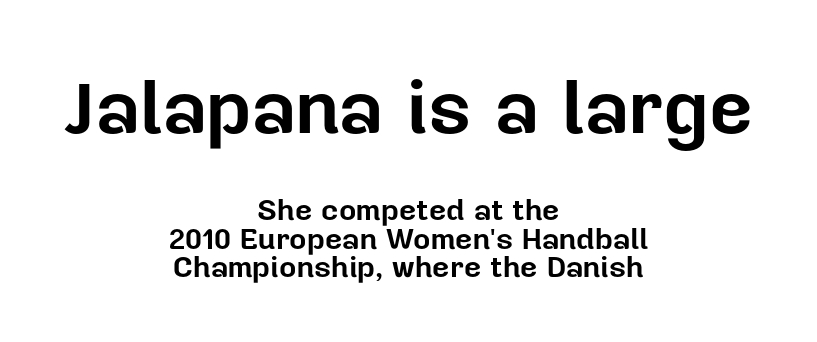
The image shows 76 px bold sans-serif type, upright; set centered, tight line spacing (0.96x), normal letter spacing, not underlined; the first (top) block is 2.53x larger; low stroke contrast and a medium x-height.
